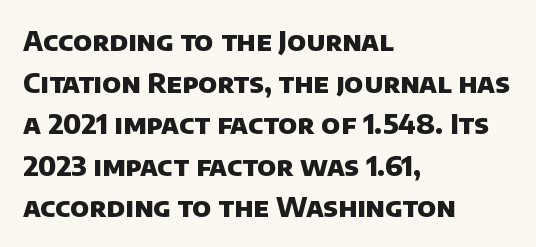
The rendering uses a moderate line-height, typical for paragraphs. Is the letter spacing exaggerated? No — it looks like the ordinary default. Nobody drew a line under any word here. How heavy is the stroke? Heavy — this is a bold.
